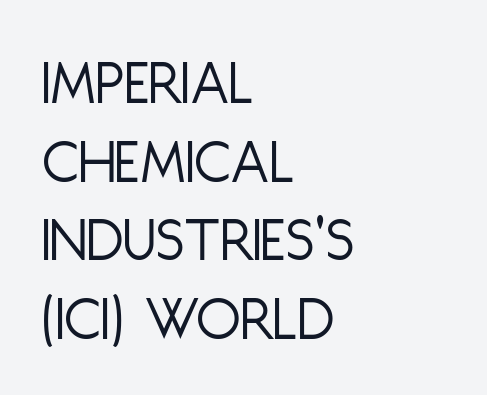
{"serif": "no", "italic": "no", "bold": "no", "weight": "light", "width": "condensed", "stroke_contrast": "low", "x_height": "large", "monospaced": "no", "underline": "no", "align": "left", "line_spacing_ratio": 1.21, "letter_spacing": "normal", "letter_spacing_em": 0.0, "glyph_px": 65}
